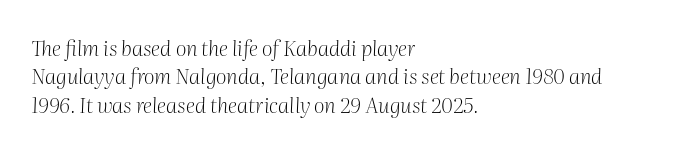
Q: Is the text bold? A: No.
Q: Is the text italic (slanted)? A: Yes, it leans right by about 2 degrees.
Q: Is the text underlined? A: No.
Q: How is the paragraph aligned? A: Left-aligned.
Q: Is the spacing between letters normal or unusually wide? A: Normal.
Q: Is the spacing between lines tight, normal or loose? A: Normal.
